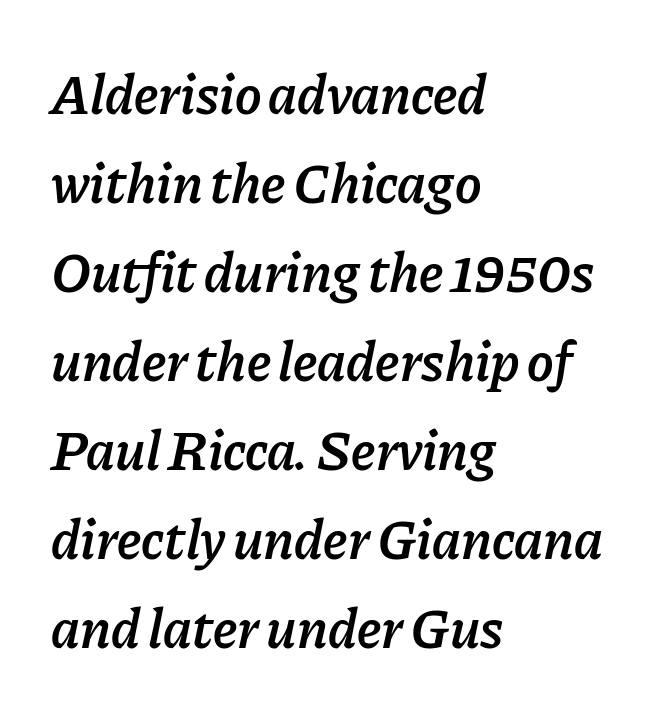
Q: Is the text bold? A: Semi-bold.
Q: Is the text italic (slanted)? A: Yes, it leans right by about 11 degrees.
Q: Is the text underlined? A: No.
Q: How is the paragraph aligned? A: Left-aligned.
Q: Is the spacing between letters normal or unusually wide? A: Normal.
Q: Is the spacing between lines tight, normal or loose? A: Normal.
Q: Width (condensed, normal, or wide)? A: Normal.
Q: Stroke contrast? A: Low.
Q: x-height? A: Medium.
Q: Monospaced? A: No.
